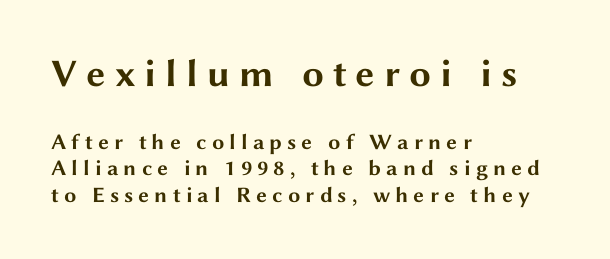
{"serif": "no", "italic": "no", "bold": "yes", "weight": "bold", "width": "wide", "stroke_contrast": "medium", "x_height": "medium", "monospaced": "no", "underline": "no", "align": "left", "line_spacing_ratio": 1.2, "letter_spacing": "wide", "letter_spacing_em": 0.23, "larger_block": "first", "size_ratio": 1.77, "glyph_px": 39}
